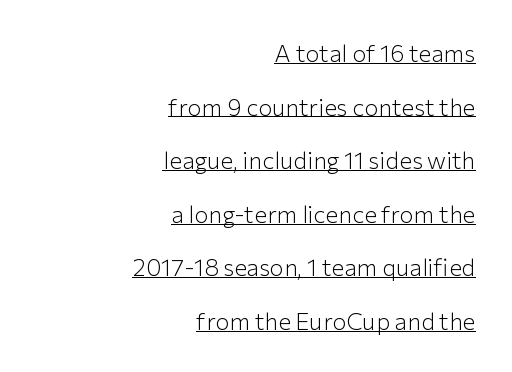
The image shows 24 px text type, upright; set right-aligned, loose line spacing (2.23x), normal letter spacing, underlined.
